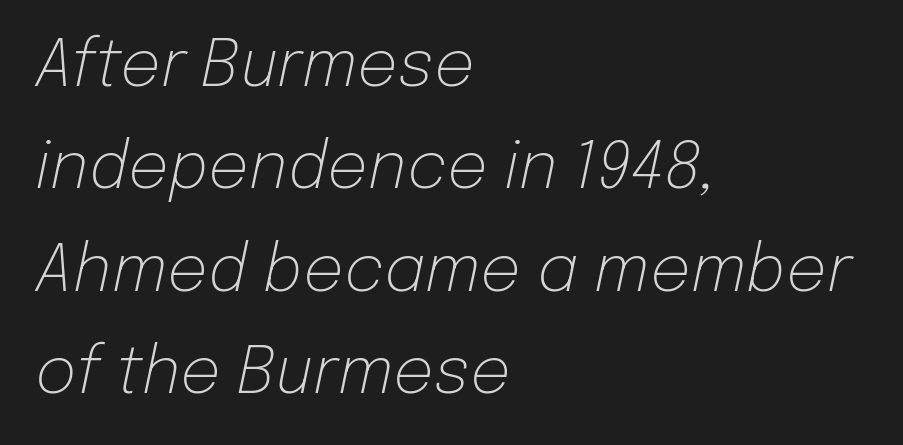
Whoever set this chose a conventional vertical rhythm. A typesetter would call this zero additional tracking. The rendering uses natural spacing where letterforms have individual widths. Tall strokes in this sample are angled rather than plumb. Weight: not bold — regular or lighter. Descender tails drop into unmarked territory.
